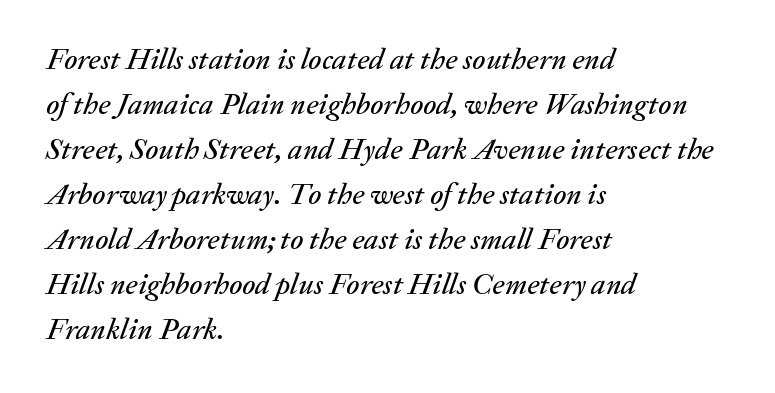
No extra tracking has been applied to these lines. The baseline area is clear. A typesetter would call this proportional, since set widths differ per character. Emphasis-style slanted type is in use. Does the copy run flush right? No — it runs flush left.
